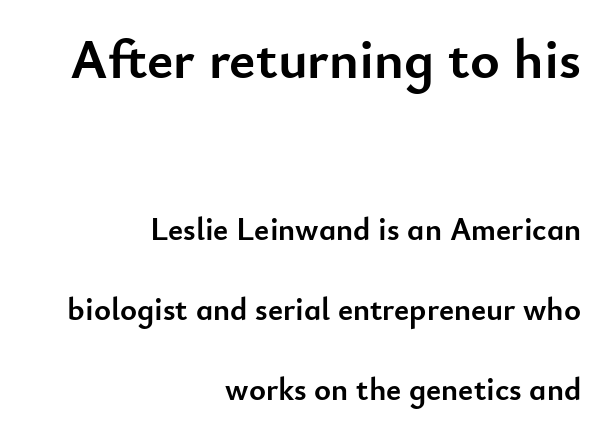
Q: Is the text bold? A: Yes.
Q: Is the text italic (slanted)? A: No, it is upright.
Q: Is the typeface a serif or a sans-serif typeface? A: Sans-serif.
Q: Is the text underlined? A: No.
Q: How is the paragraph aligned? A: Right-aligned.
Q: Is the spacing between letters normal or unusually wide? A: Normal.
Q: Is the spacing between lines tight, normal or loose? A: Loose.
Q: Which block of text is set in a larger size, the first (top) or the second (bottom)? A: The first (top) one.
Q: Width (condensed, normal, or wide)? A: Normal.
Q: Stroke contrast? A: Low.
Q: x-height? A: Small.
Q: Monospaced? A: No.
